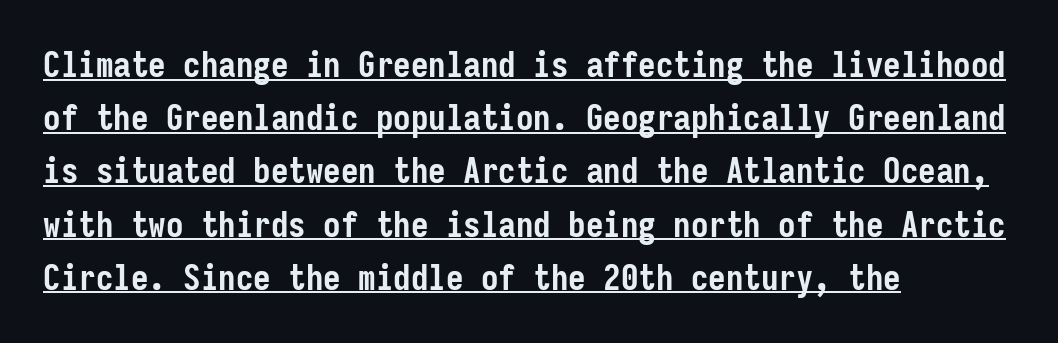
Weight: bold. You could call the tracking neutral — neither tight nor loose. Here the designer chose a console-style face with uniform glyph widths. One glance says typical: line gaps are just what's usual. The text was rendered using a sans face with plain stroke endings. Every row of glyphs begins at an identical x-position on the left.
